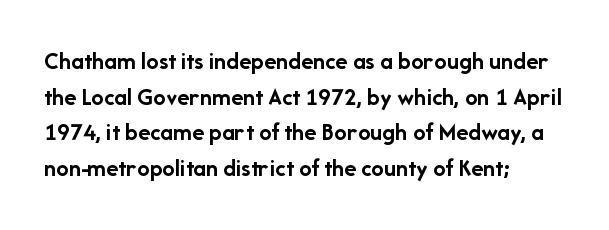
The image shows 25 px bold type, upright; set left-aligned, normal line spacing (1.43x), normal letter spacing, not underlined.
